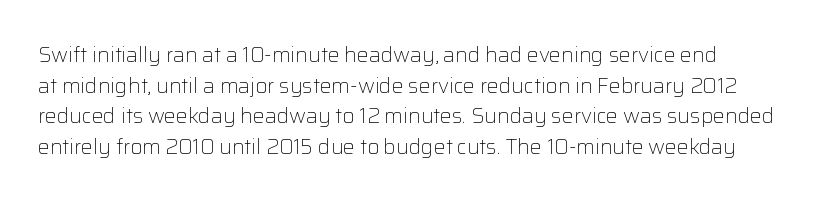
The strip under each line holds only bare page. The lines in this sample share a left origin and differ only in where they stop. The block of text has a typical density, with ordinary space between rows. A typesetter would call this zero additional tracking. Each stroke keeps to a modest, everyday thickness or less. Style check: upright.
